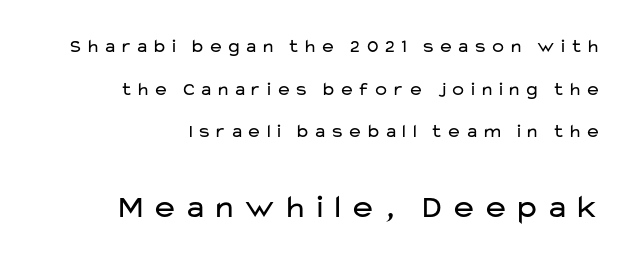
The image shows 33 px regular-weight, wide sans-serif type, upright; set loose line spacing (2.24x), not underlined; the second (bottom) block is 1.74x larger; low stroke contrast and a medium x-height.
